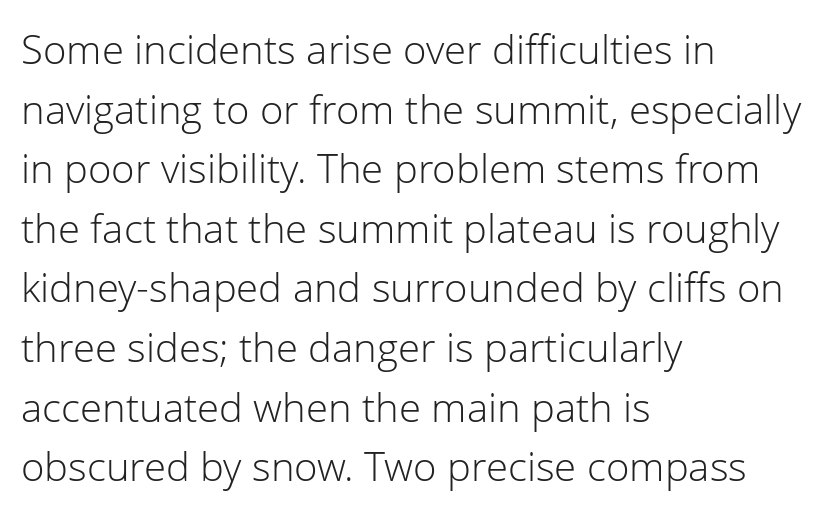
Character widths vary here, with narrow letters taking less room than wide ones. The weight tops out at a normal text grade. The type sits square on the baseline with zero lean. Each word holds together tightly as a unit, with standard inter-letter gaps.
